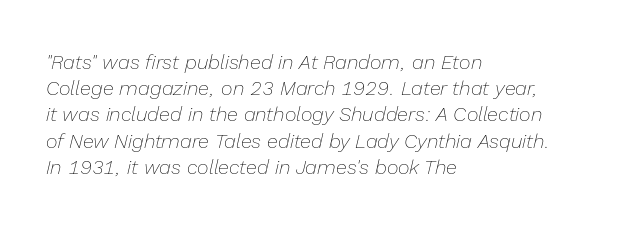
The image shows 20 px text type, italic (leaning right); set left-aligned, normal line spacing (1.31x), normal letter spacing, not underlined.
